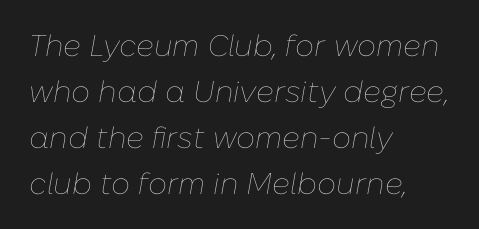
The image shows 30 px thin type, italic (leaning right); set left-aligned, normal line spacing (1.53x), normal letter spacing, not underlined; low stroke contrast and a medium x-height.
